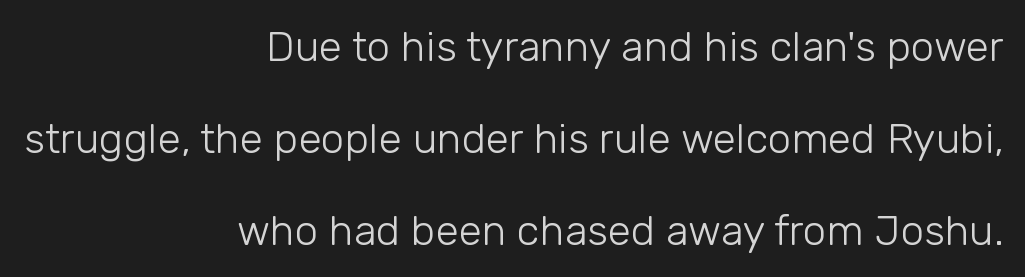
{"serif": "no", "italic": "no", "bold": "no", "weight": "light", "width": "normal", "stroke_contrast": "low", "x_height": "medium", "monospaced": "no", "underline": "no", "align": "right", "line_spacing": "loose", "line_spacing_ratio": 2.19, "letter_spacing": "normal", "letter_spacing_em": 0.0, "glyph_px": 42}
